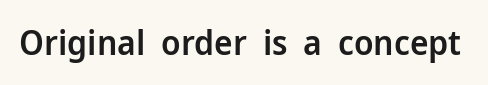
Here the designer chose a conventional face with non-uniform glyph widths. Standard letterfit; no display-style spreading of the glyphs. This is sans-serif lettering, the kind often seen on screens and signage. Moderately thickened strokes mark this as semibold type.
